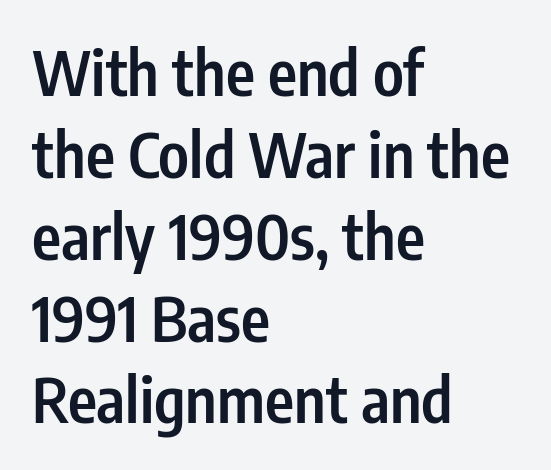
Do the characters align in a grid? No, the font is proportional. Tracking here is standard; glyphs follow each other at the usual distance. Each glyph is drawn with semibold strokes, heavier than normal yet not fully bold. Are there feet on the stems? There aren't — it's a sans. Every character sits straight up, as roman type does.
